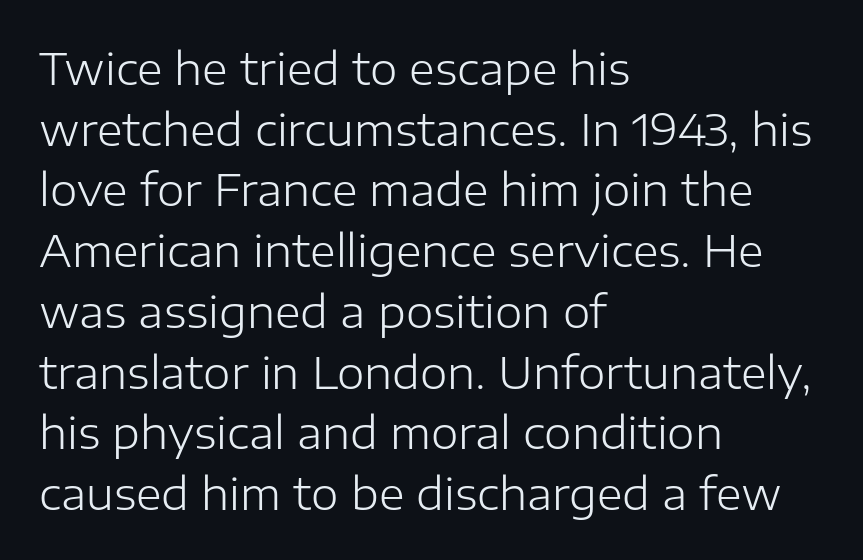
{"serif": "no", "italic": "no", "bold": "no", "weight": "light", "width": "normal", "stroke_contrast": "low", "x_height": "medium", "monospaced": "no", "underline": "no", "align": "left", "line_spacing": "normal", "line_spacing_ratio": 1.38, "letter_spacing": "normal", "letter_spacing_em": 0.0, "glyph_px": 44}
